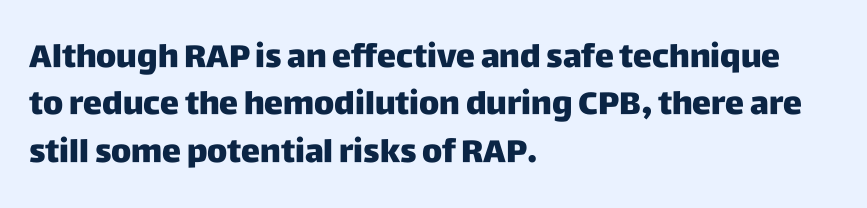
Q: Is the text italic (slanted)? A: No, it is upright.
Q: Is the typeface a serif or a sans-serif typeface? A: Sans-serif.
Q: Is the text underlined? A: No.
Q: How is the paragraph aligned? A: Left-aligned.
Q: Is the spacing between letters normal or unusually wide? A: Normal.
Q: Is the spacing between lines tight, normal or loose? A: Normal.
Q: Width (condensed, normal, or wide)? A: Normal.
Q: Stroke contrast? A: Low.
Q: x-height? A: Large.
Q: Monospaced? A: No.
